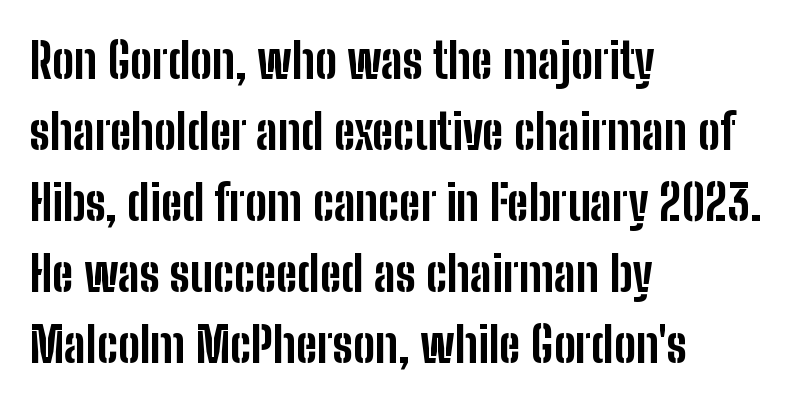
{"serif": "no", "italic": "no", "bold": "yes", "weight": "bold", "width": "condensed", "stroke_contrast": "low", "x_height": "medium", "monospaced": "no", "underline": "no", "align": "left", "line_spacing": "normal", "line_spacing_ratio": 1.45, "letter_spacing": "normal", "letter_spacing_em": 0.0, "glyph_px": 49}
